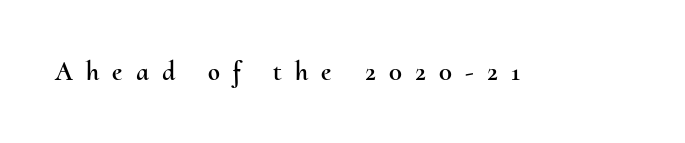
The image shows 27 px text type, upright; set unusually wide letter spacing (+0.49 em), not underlined.
